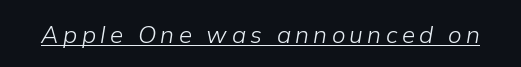
The string is rendered with underlining switched on. Characters are canted at an angle relative to the baseline's perpendicular. Compared with a typical body face, this is equally light or lighter still.
